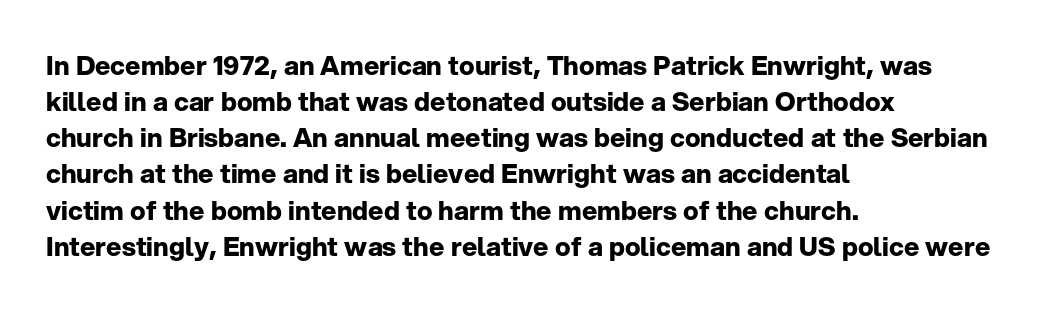
Clear beneath every line of the passage. The typography opts for an upright posture over an oblique one. Evenly set lines give the paragraph a standard silhouette. Standard letterfit; no display-style spreading of the glyphs. The compositor pushed each line to the left boundary.
